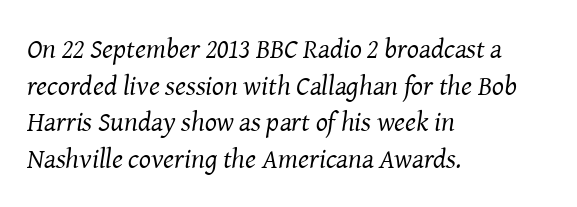
The image shows 28 px regular-weight serif type, italic (leaning right); set left-aligned, normal line spacing (1.31x), normal letter spacing, not underlined; medium stroke contrast and a medium x-height.
